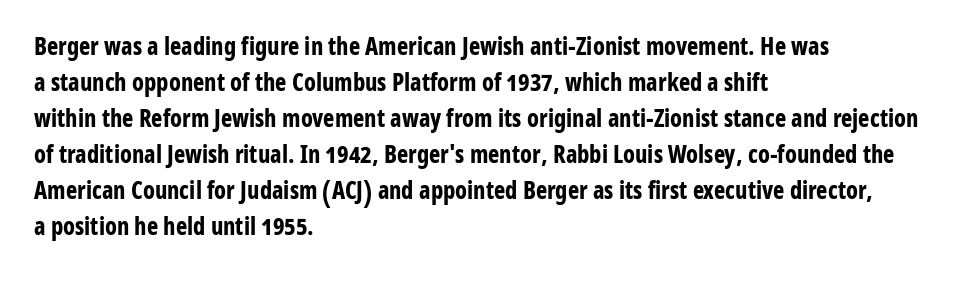
Q: Is the text bold? A: Yes.
Q: Is the text italic (slanted)? A: No, it is upright.
Q: Is the text underlined? A: No.
Q: How is the paragraph aligned? A: Left-aligned.
Q: Is the spacing between letters normal or unusually wide? A: Normal.
Q: Is the spacing between lines tight, normal or loose? A: Normal.
